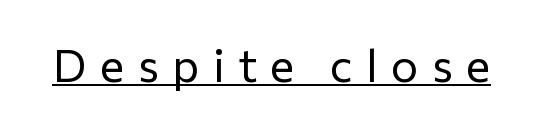
Looks like regular typesetting: each glyph gets only the width it needs. Quick note: not italic, upright. Glance below the letters and you will spot a drawn line. Font category for this specimen: sans-serif. A light-to-regular cut is what we see here.
